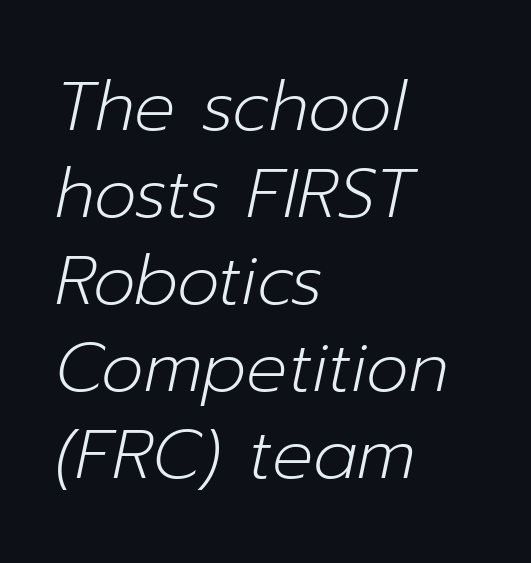
Q: Is the text bold? A: No.
Q: Is the text italic (slanted)? A: Yes, it leans right by about 12 degrees.
Q: Is the text underlined? A: No.
Q: How is the paragraph aligned? A: Left-aligned.
Q: Is the spacing between letters normal or unusually wide? A: Normal.
Q: Is the spacing between lines tight, normal or loose? A: Normal.
Q: Width (condensed, normal, or wide)? A: Normal.
Q: Stroke contrast? A: Low.
Q: x-height? A: Medium.
Q: Monospaced? A: No.
